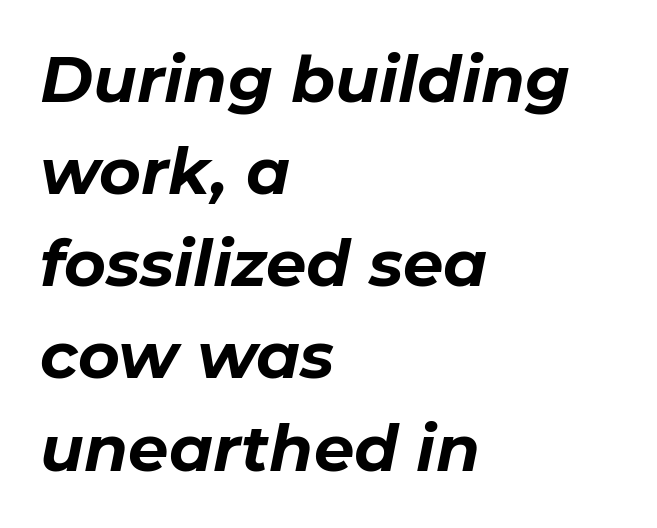
The image shows 64 px bold type, italic (leaning right); set left-aligned, normal line spacing (1.44x), normal letter spacing, not underlined; low stroke contrast and a medium x-height.
